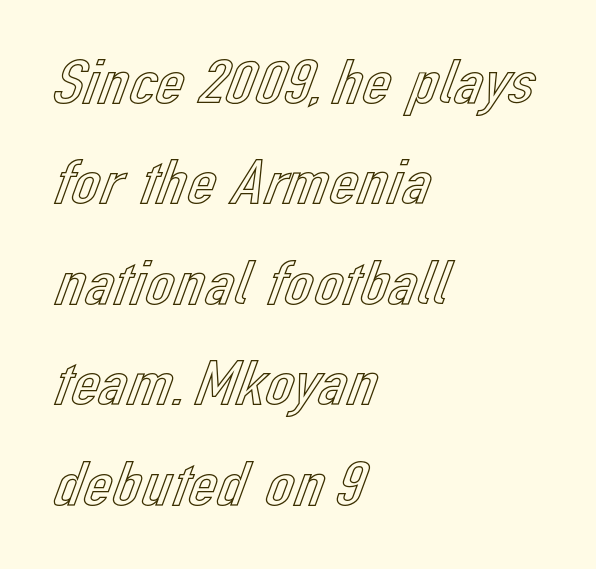
Q: Is the text italic (slanted)? A: Yes.
Q: Is the text underlined? A: No.
Q: How is the paragraph aligned? A: Left-aligned.
Q: Is the spacing between letters normal or unusually wide? A: Normal.
Q: Is the spacing between lines tight, normal or loose? A: Normal.
Q: Width (condensed, normal, or wide)? A: Normal.
Q: x-height? A: Medium.
Q: Monospaced? A: No.
